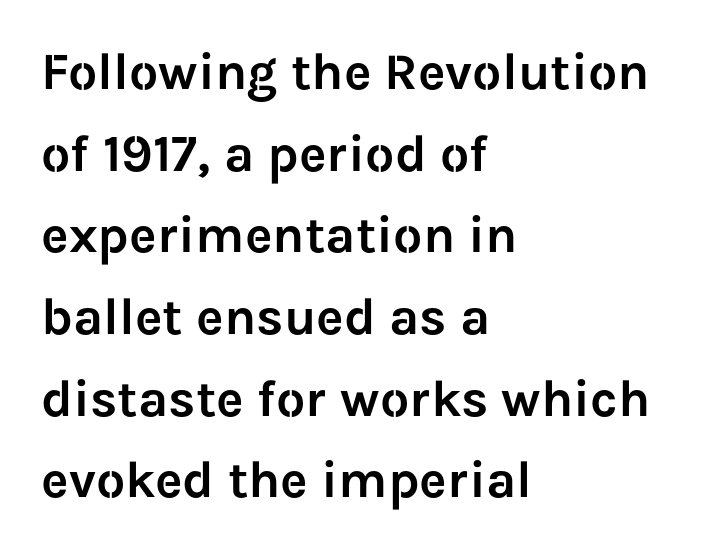
{"serif": "no", "italic": "no", "width": "normal", "stroke_contrast": "low", "x_height": "medium", "monospaced": "no", "underline": "no", "align": "left", "line_spacing": "normal", "line_spacing_ratio": 1.57, "letter_spacing": "normal", "letter_spacing_em": 0.0, "glyph_px": 52}
